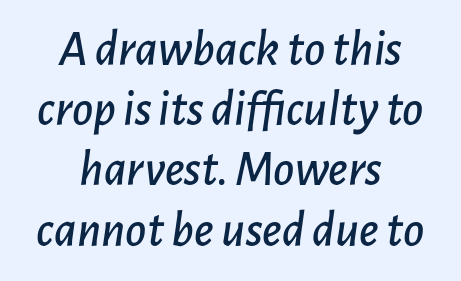
The image shows 51 px text type, italic (leaning right); set centered, line spacing 1.18x, normal letter spacing, not underlined; low stroke contrast and a medium x-height.
